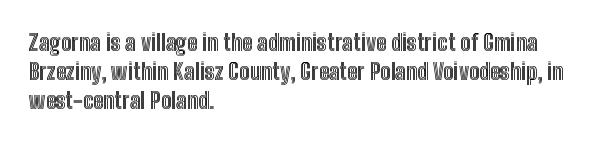
The image shows 22 px text type, upright; set left-aligned, normal line spacing (1.31x), normal letter spacing, not underlined.
